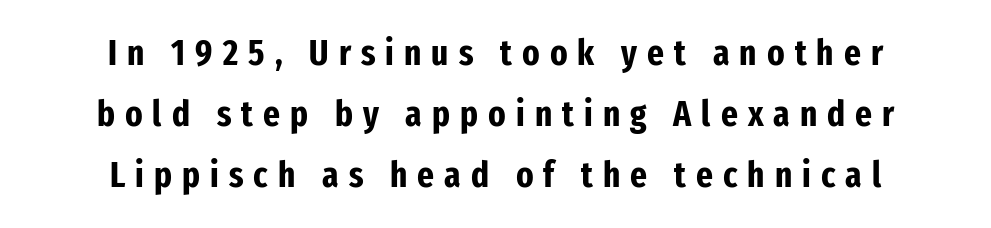
Compared with typical body copy, the letter spacing here is much looser. The words here are not underlined. The type sits square on the baseline with zero lean. Grotesque or geometric, the face here clearly has no serifs.
